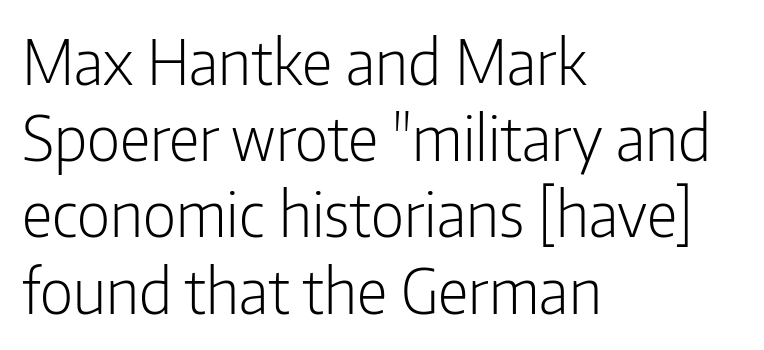
The image shows 61 px light, condensed sans-serif type, upright; set left-aligned, normal line spacing (1.25x), normal letter spacing, not underlined; low stroke contrast and a medium x-height.
